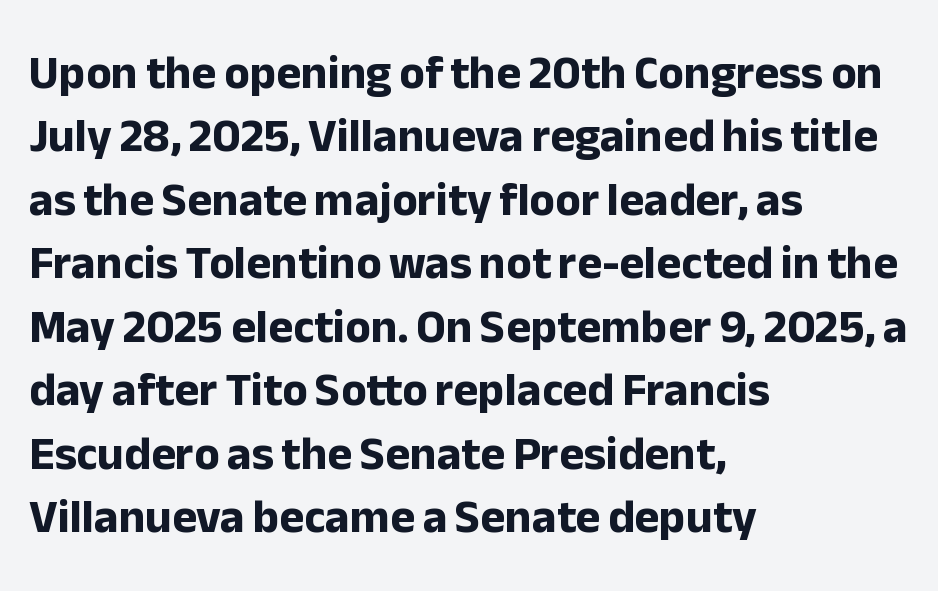
The image shows 47 px bold sans-serif type, upright; set left-aligned, normal line spacing (1.35x), normal letter spacing, not underlined; low stroke contrast and a medium x-height.
